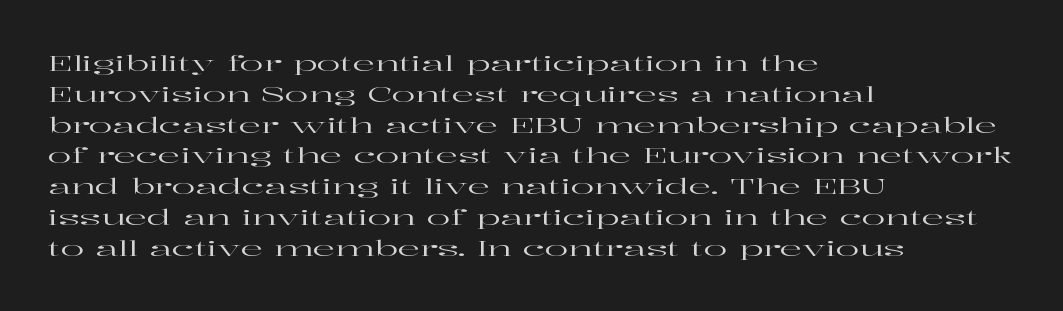
Q: Is the text italic (slanted)? A: No, it is upright.
Q: Is the text underlined? A: No.
Q: How is the paragraph aligned? A: Left-aligned.
Q: Is the spacing between letters normal or unusually wide? A: Normal.
Q: Is the spacing between lines tight, normal or loose? A: Normal.
